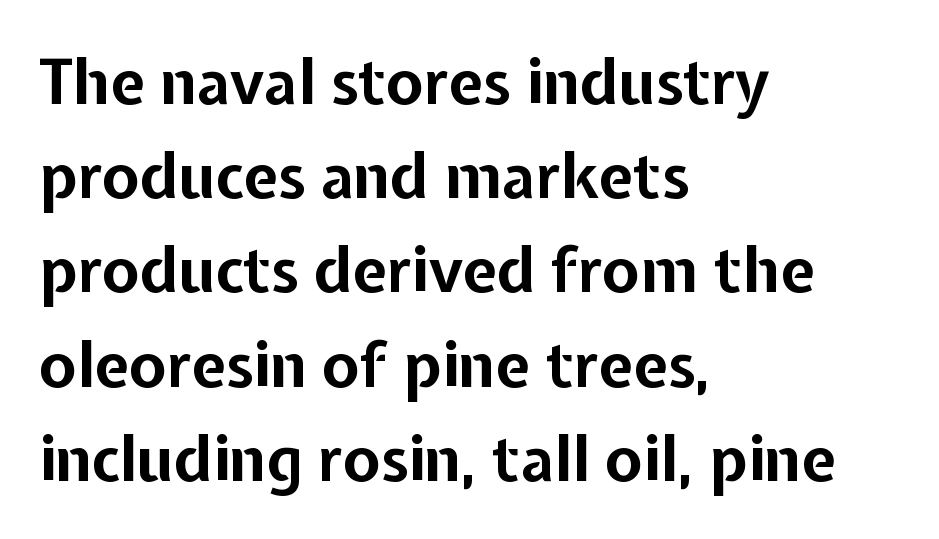
Look at the tracking — it's just the regular setting, nothing added. Where is the straight margin? On the left. This is sans-serif lettering, the kind often seen on screens and signage. Beneath every word, the page is bare. The lettering stays uniformly vertical, giving the passage a roman look. In terms of leading, this rendering sits right in the middle.
